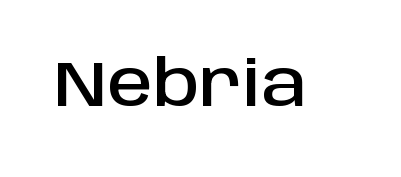
{"serif": "no", "italic": "no", "width": "normal", "stroke_contrast": "low", "x_height": "large", "monospaced": "no", "underline": "no", "letter_spacing": "normal", "letter_spacing_em": 0.0, "glyph_px": 64}
